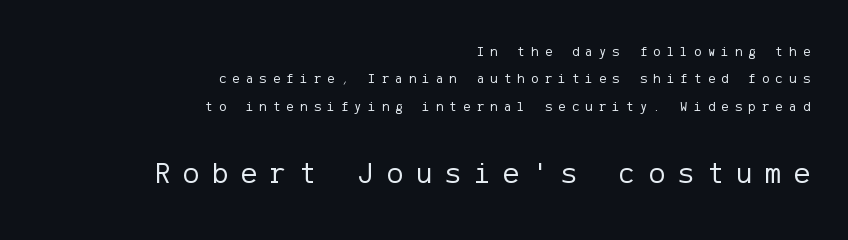
The image shows 30 px regular-weight sans-serif type, upright; set right-aligned, loose line spacing (1.96x), unusually wide letter spacing (+0.44 em), not underlined; the second (bottom) block is 2.14x larger; low stroke contrast and a medium x-height.
